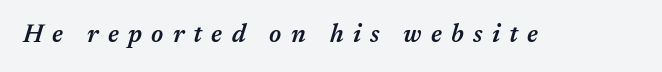
Has an underline been added? It has not. Inter-character spacing is expanded well beyond the font's built-in metrics. Posture: slanted. Each glyph is drawn with semibold strokes, heavier than normal yet not fully bold.
